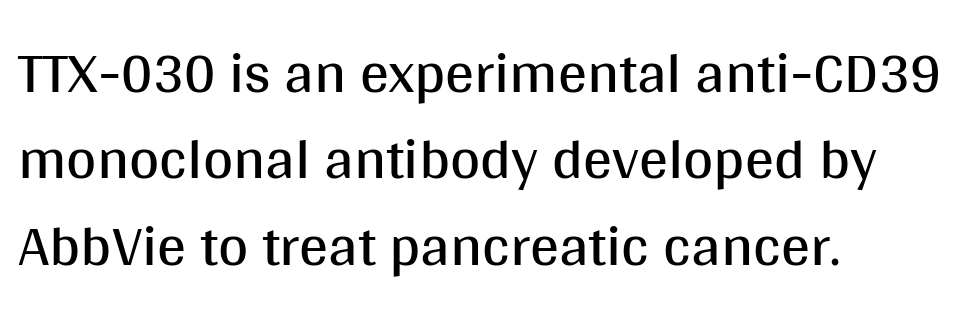
Weight class: somewhere from thin through regular. Examine the stroke ends and you'll find no serifs. Honestly, there is no underline to notice here at all. Ascenders rise straight up at ninety degrees.
